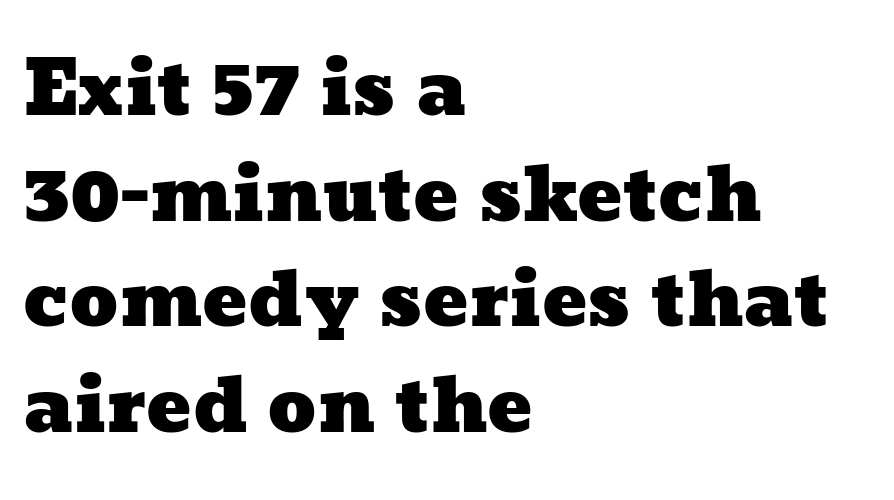
How would I describe the line gaps? Plain and ordinary. Reading down the block, your eye returns to a fixed left position each line. Descenders are the only things crossing below the line. The rendering keeps characters at their native spacing.
